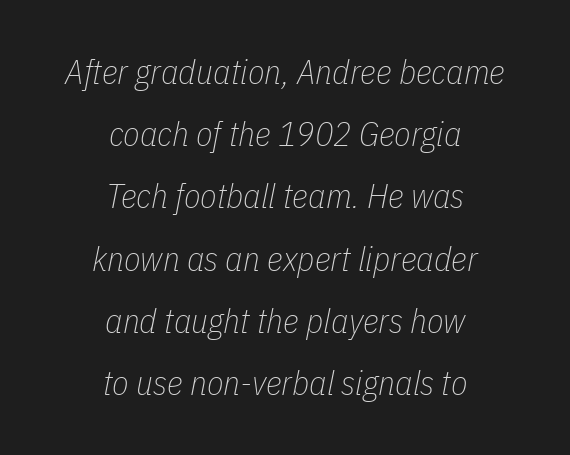
A typesetter would mark this as italic. A light-to-regular cut is what we see here. Varying glyph widths throughout — classic text-font behaviour. Letters rest on an invisible, unmarked baseline. Short note: letters normally spaced.
